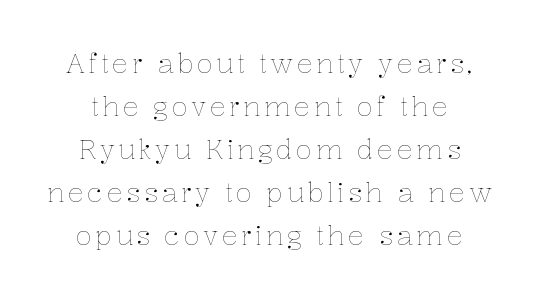
Q: Is the text bold? A: No.
Q: Is the text italic (slanted)? A: No, it is upright.
Q: Is the text underlined? A: No.
Q: How is the paragraph aligned? A: Centered.
Q: Is the spacing between lines tight, normal or loose? A: Normal.
